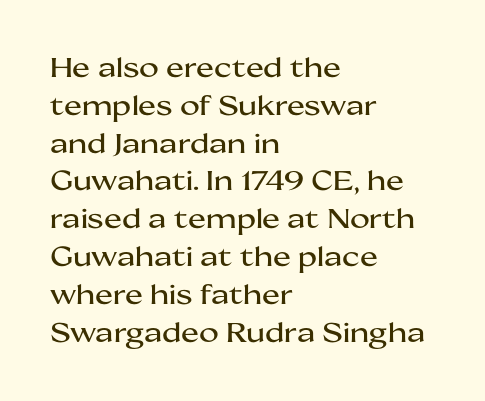
The ragged edge is on the right, which tells us the setting is flush left. Underline: absent. Does the leading feel generous? No, just average. The type is set solid horizontally, with unmodified tracking.
